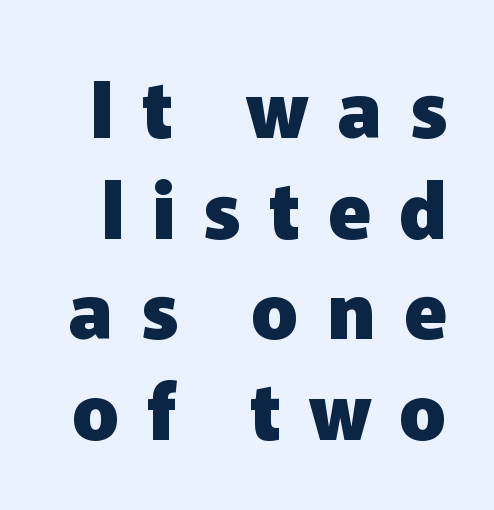
Glyph-to-glyph distance is far greater than everyday printed text. The space directly below the letters is spotless. Summary of vertical rhythm: regular, with standard interline spacing. In terms of posture, this sample is upright. Thick stems and heavy bowls — unmistakably bold.
